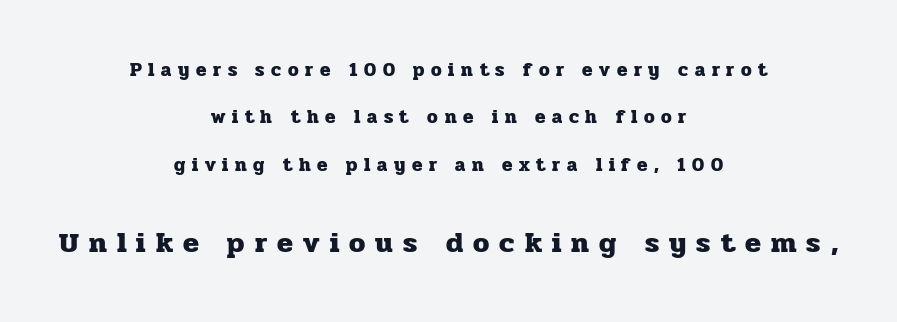
{"serif": "yes", "italic": "no", "bold": "yes", "weight": "heavy", "width": "normal", "stroke_contrast": "low", "x_height": "medium", "monospaced": "no", "underline": "no", "align": "center", "line_spacing": "loose", "line_spacing_ratio": 2.49, "letter_spacing": "wide", "letter_spacing_em": 0.35, "larger_block": "second", "size_ratio": 1.53, "glyph_px": 29}
